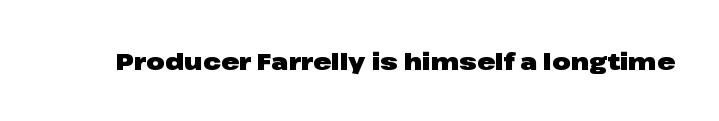
Q: Is the text bold? A: Yes.
Q: Is the text italic (slanted)? A: No, it is upright.
Q: Is the text underlined? A: No.
Q: Is the spacing between letters normal or unusually wide? A: Normal.
